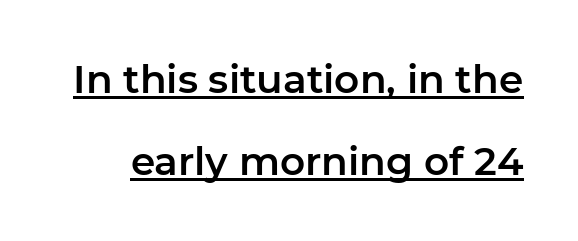
Letter spacing: default. Note the varied advance widths — an 'i' is clearly narrower than an 'm'. A typographer would call this underscored text. This is sans-serif lettering, the kind often seen on screens and signage. This block would shrink considerably if given ordinary leading; it's expanded now. Quick note: not italic, upright.
